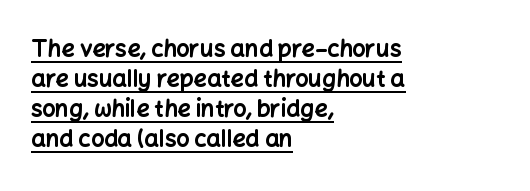
The image shows 23 px bold type, upright; set left-aligned, normal line spacing (1.3x), normal letter spacing, underlined.
